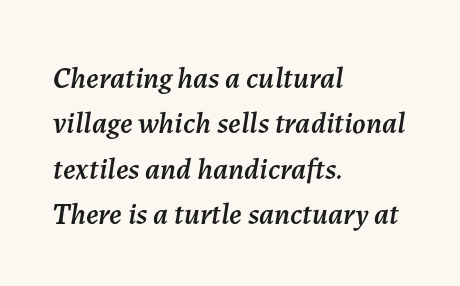
Q: Is the text italic (slanted)? A: Yes, it leans right by about 7 degrees.
Q: Is the text underlined? A: No.
Q: How is the paragraph aligned? A: Left-aligned.
Q: Is the spacing between letters normal or unusually wide? A: Normal.
Q: Is the spacing between lines tight, normal or loose? A: Normal.
Q: Width (condensed, normal, or wide)? A: Normal.
Q: Stroke contrast? A: Medium.
Q: x-height? A: Medium.
Q: Monospaced? A: No.
